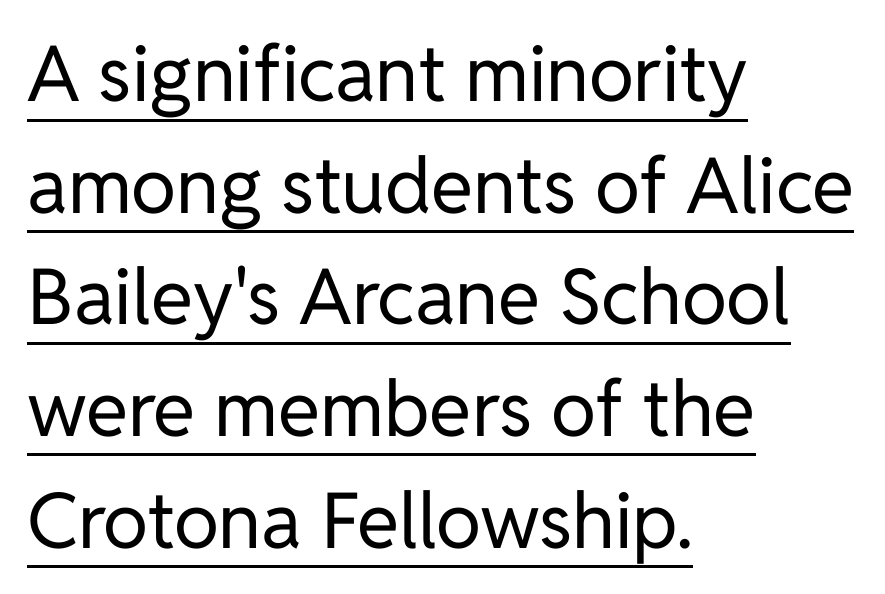
The image shows 77 px regular-weight sans-serif type, upright; set left-aligned, normal line spacing (1.45x), normal letter spacing, underlined; low stroke contrast and a medium x-height.
